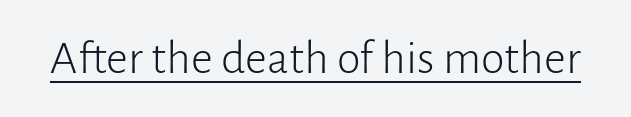
Check where the strokes stop: nothing finishes them off — pure sans. Weight: not bold — regular or lighter. You could not count columns in this text — the font is proportionally spaced. Every character sits straight up, as roman type does. A rule runs beneath these lines of type. Words appear dense and cohesive because spacing is normal.
